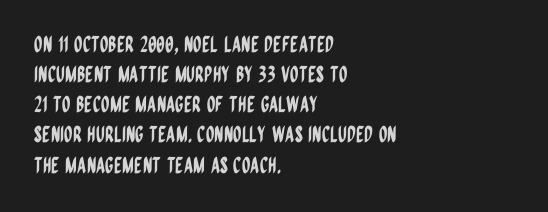
The lettering stays uniformly vertical, giving the passage a roman look. The text block is weighted toward the left margin, trailing off unevenly rightward. A typesetter would call this zero additional tracking. Evenly set lines give the paragraph a standard silhouette.
